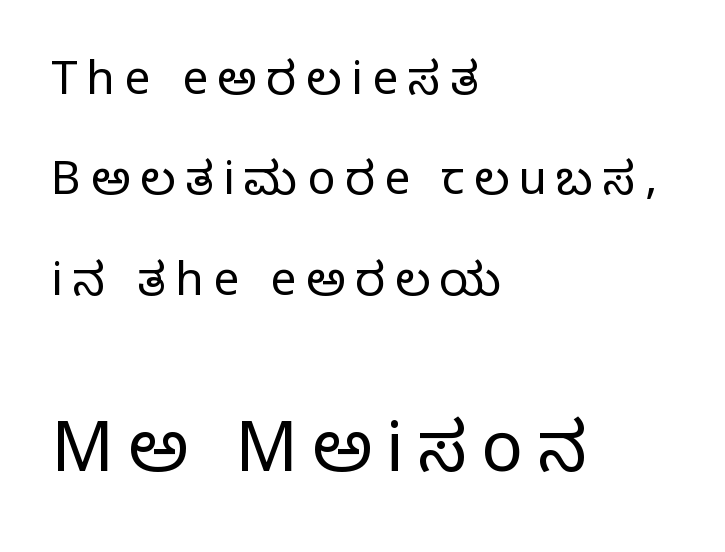
Each letter's strokes conclude with small projecting serifs. Which margin do the lines hug? The left one — the right edge is uneven. The specimen reads as upright at a glance. Inter-character spacing is expanded well beyond the font's built-in metrics.
